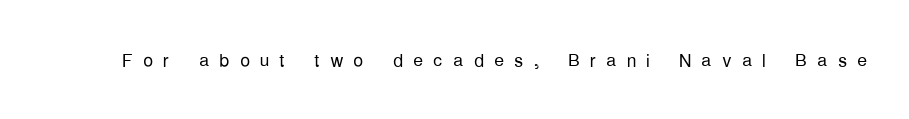
The image shows 25 px text type, upright; set unusually wide letter spacing (+0.4 em), not underlined.
